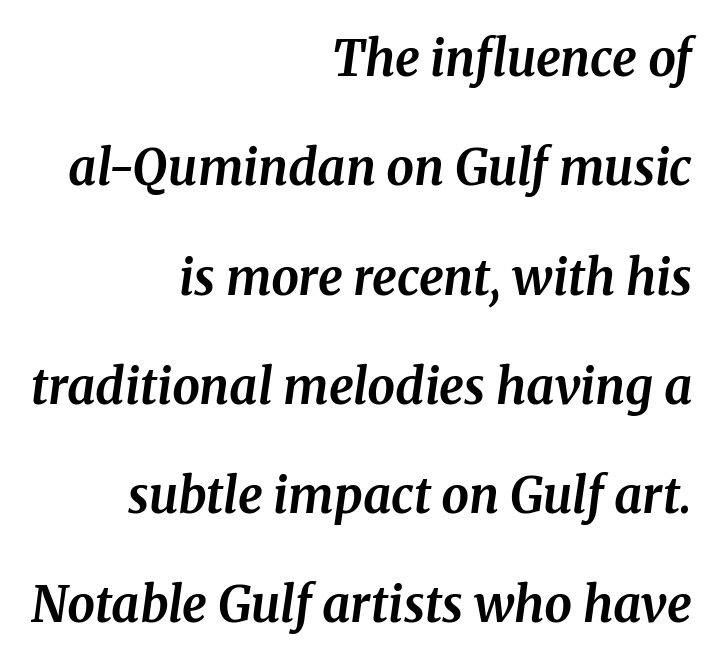
{"serif": "yes", "italic": "yes", "lean": "right", "slant_degrees": 8, "bold": "yes", "weight": "bold", "width": "normal", "stroke_contrast": "medium", "x_height": "medium", "monospaced": "no", "underline": "no", "align": "right", "line_spacing": "loose", "line_spacing_ratio": 2.23, "letter_spacing": "normal", "letter_spacing_em": 0.0, "glyph_px": 49}
